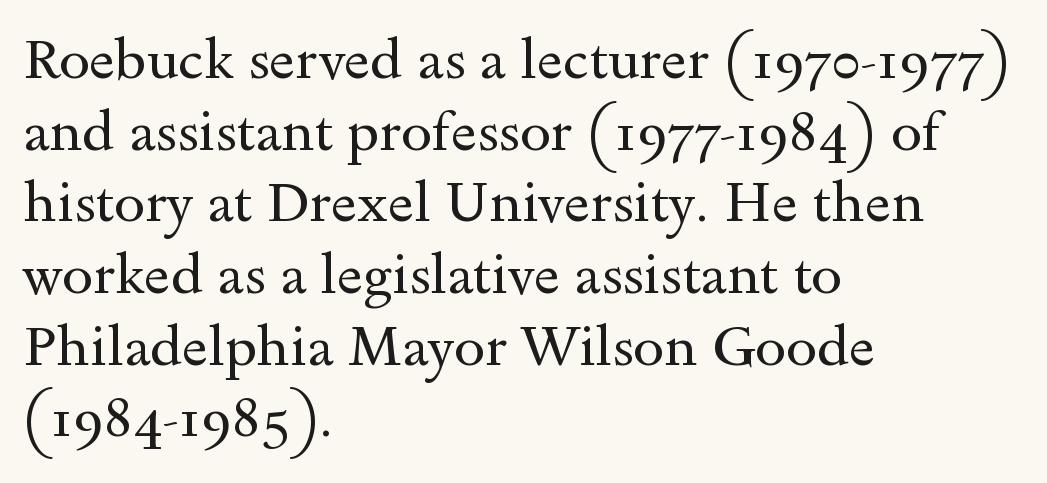
The image shows 56 px regular-weight, wide serif type, upright; set left-aligned, normal line spacing (1.28x), normal letter spacing, not underlined; a small x-height.
